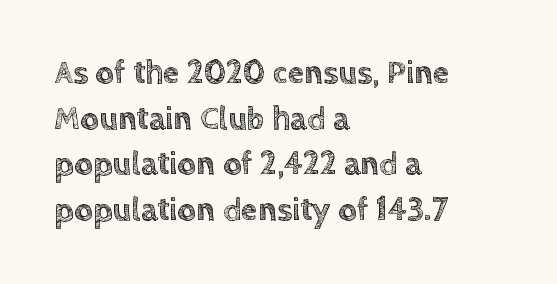
The lines in this sample share a left origin and differ only in where they stop. These lines were composed using upright roman letters. The specimen omits any rule beneath the text block's lines. Does the leading feel generous? No, just average. Spacing verdict: proportional, widths tailored to each character. Default kerning and tracking; the words read as compact shapes.
